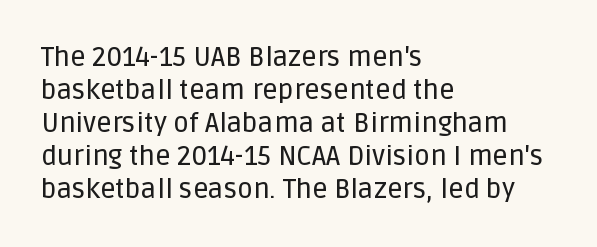
The image shows 27 px text type, upright; set left-aligned, line spacing 1.22x, normal letter spacing, not underlined.
